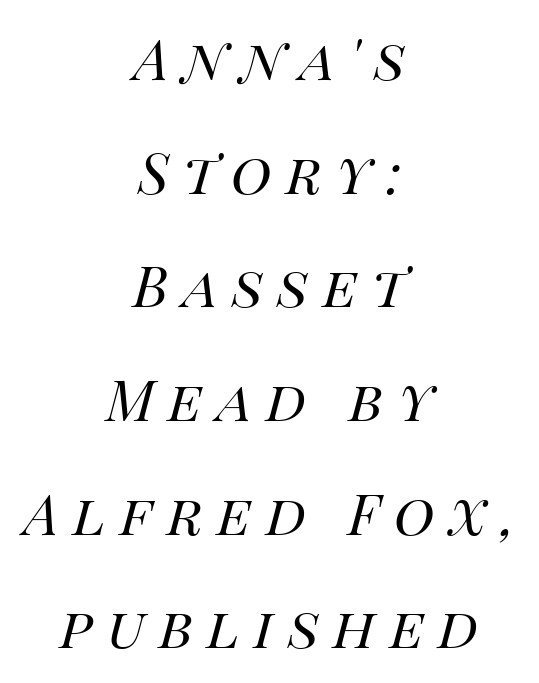
Here the designer chose a conventional face with non-uniform glyph widths. The lettering tilts uniformly, giving the passage an italic look. The typeface has the unassuming heft of standard copy or less. The paragraph has two soft edges and a firm central axis. Characters follow at a spacing far wider than the type designer built in. Descenders hang freely into open space.
